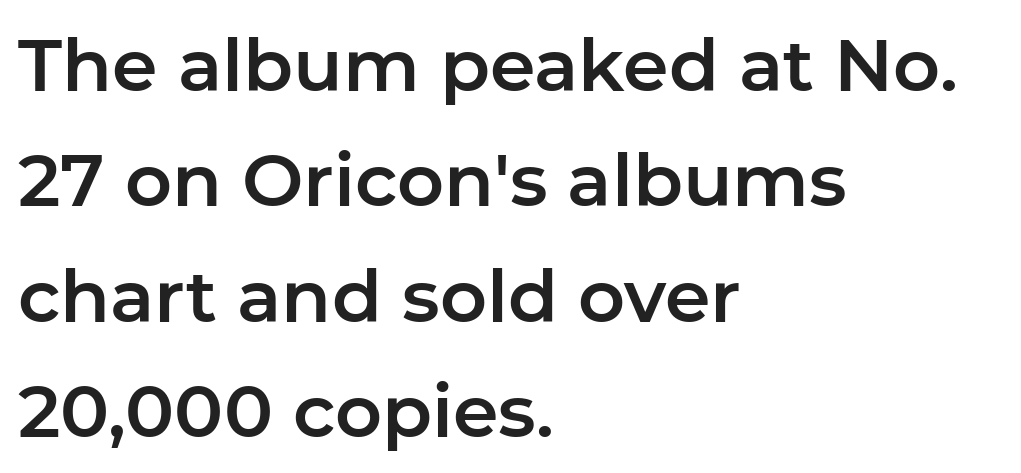
The image shows 73 px sans-serif type, upright; set left-aligned, normal line spacing (1.58x), normal letter spacing, not underlined; low stroke contrast and a medium x-height.
